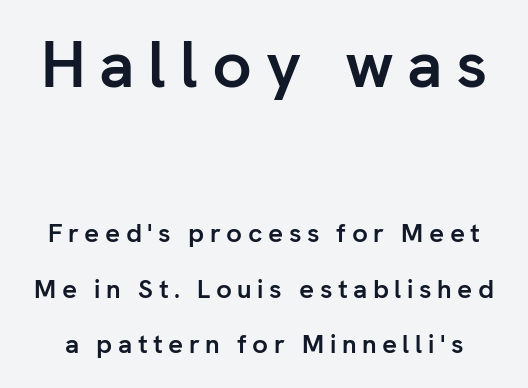
What weight is shown? A full bold with thick strokes. Honestly, the rows look like they've been pulled way apart. The designer went with a sans here, leaving each stem footless. Vertical strokes here are truly vertical.
